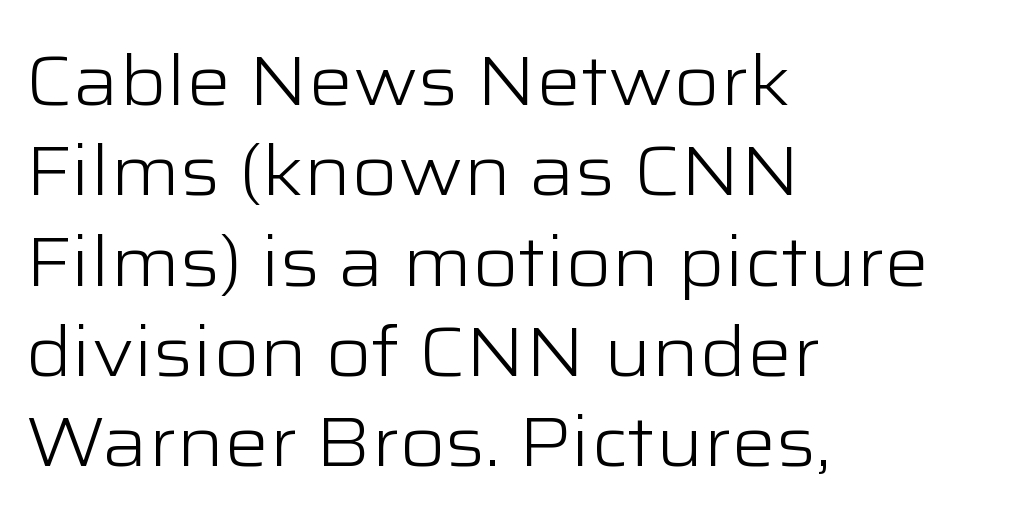
No extra tracking has been applied to these lines. The rendering uses natural spacing where letterforms have individual widths. Does the lettering tilt? It doesn't — this is upright. In CSS terms this would be text-align: left. Decoration check: the copy has no underline. Honestly, the row spacing looks completely unremarkable.
